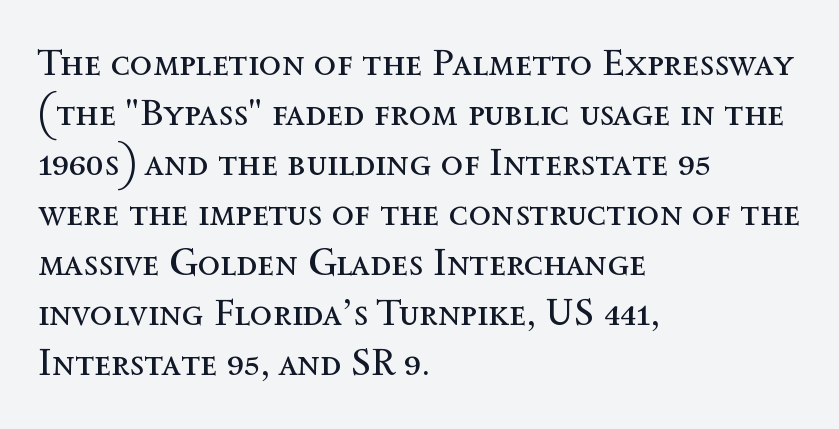
Leftover space on each line is placed entirely after the last word. The letterforms sit at book weight or below. Horizontal bands of white between lines are of average thickness. In terms of letterspacing, this is plain default setting. Posture: straight, roman, zero tilt. Nobody drew a line under any word here.
